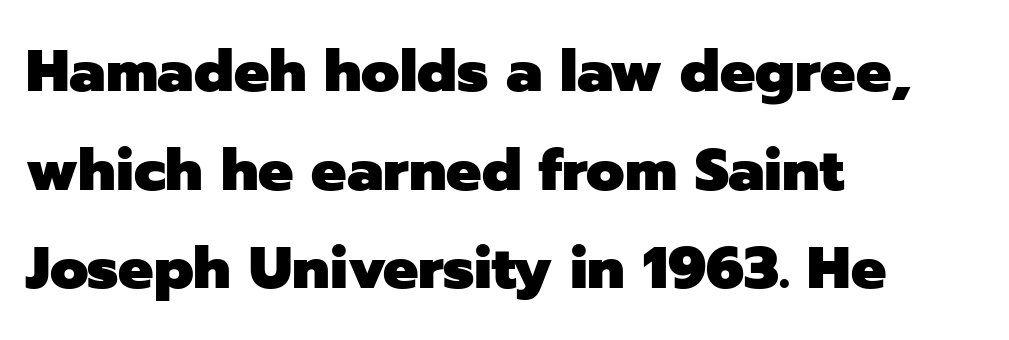
{"serif": "no", "italic": "no", "bold": "yes", "weight": "heavy", "width": "normal", "stroke_contrast": "low", "x_height": "medium", "monospaced": "no", "underline": "no", "align": "left", "line_spacing": "normal", "line_spacing_ratio": 1.67, "letter_spacing": "normal", "letter_spacing_em": 0.0, "glyph_px": 59}
